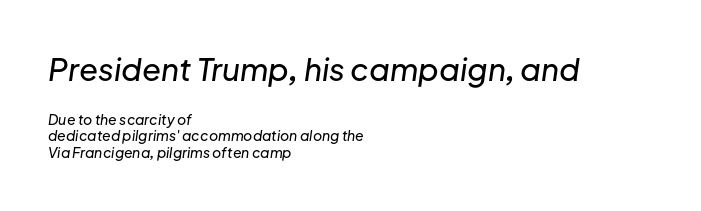
Q: Is the text italic (slanted)? A: Yes, it leans right by about 8 degrees.
Q: Is the text underlined? A: No.
Q: How is the paragraph aligned? A: Left-aligned.
Q: Is the spacing between letters normal or unusually wide? A: Normal.
Q: Which block of text is set in a larger size, the first (top) or the second (bottom)? A: The first (top) one.
Q: Width (condensed, normal, or wide)? A: Normal.
Q: Stroke contrast? A: Low.
Q: x-height? A: Medium.
Q: Monospaced? A: No.
